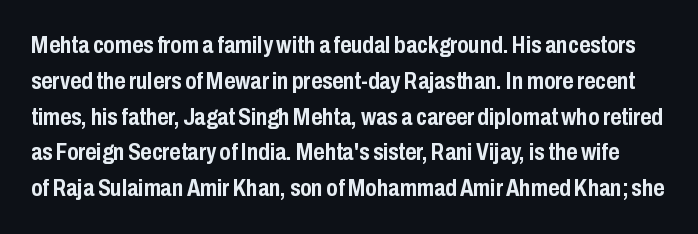
Q: Is the text bold? A: Yes.
Q: Is the text italic (slanted)? A: No, it is upright.
Q: Is the text underlined? A: No.
Q: Is the spacing between letters normal or unusually wide? A: Normal.
Q: Is the spacing between lines tight, normal or loose? A: Normal.
